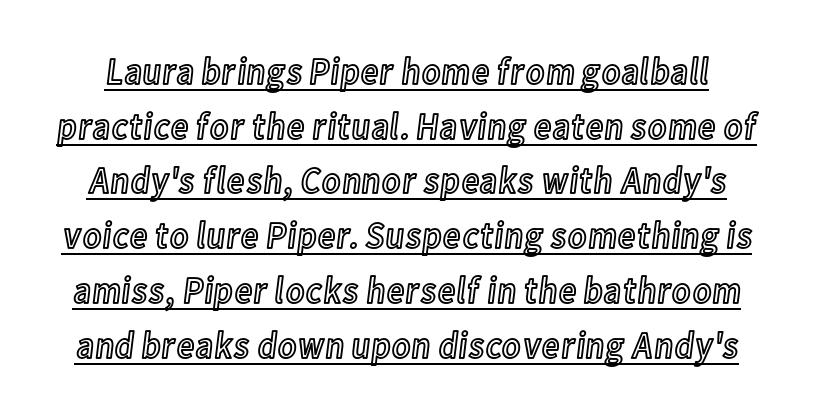
{"width": "condensed", "x_height": "medium", "monospaced": "no", "underline": "yes", "line_spacing": "normal", "line_spacing_ratio": 1.44, "letter_spacing": "normal", "letter_spacing_em": 0.0, "glyph_px": 38}
